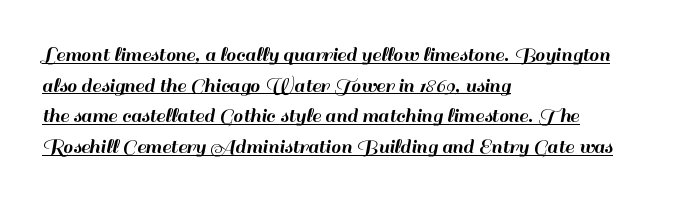
The image shows 22 px text type; set left-aligned, normal line spacing (1.39x), normal letter spacing, underlined.
